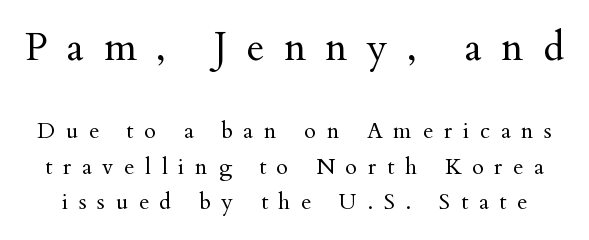
The image shows 39 px regular-weight serif type, upright; set normal line spacing (1.63x), unusually wide letter spacing (+0.49 em), not underlined; the first (top) block is 1.77x larger; medium stroke contrast and a small x-height.
